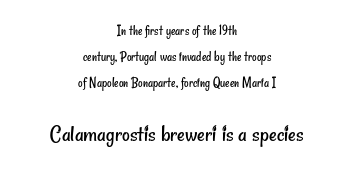
Nothing heavy about these letters — not bold at all. Standard letterfit; no display-style spreading of the glyphs. Short and long lines alike share a common midpoint. Visually, the bottom section dominates because its glyphs are scaled up.
